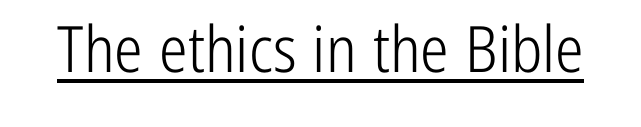
{"serif": "no", "italic": "no", "bold": "no", "weight": "light", "width": "condensed", "stroke_contrast": "low", "x_height": "medium", "monospaced": "no", "underline": "yes", "letter_spacing": "normal", "letter_spacing_em": 0.0, "glyph_px": 64}
